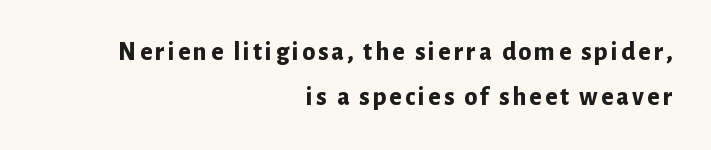
The image shows 26 px bold type, upright; set right-aligned, line spacing 1.73x, not underlined.
